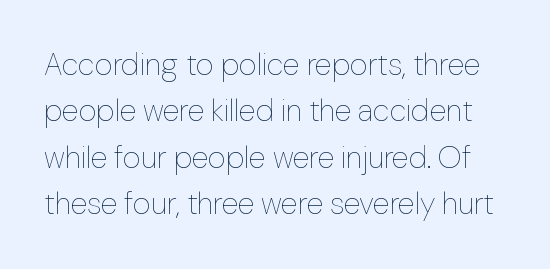
Q: Is the text bold? A: No.
Q: Is the text italic (slanted)? A: No, it is upright.
Q: Is the text underlined? A: No.
Q: Is the spacing between letters normal or unusually wide? A: Normal.
Q: Is the spacing between lines tight, normal or loose? A: Normal.
Q: Width (condensed, normal, or wide)? A: Normal.
Q: Stroke contrast? A: Low.
Q: x-height? A: Medium.
Q: Monospaced? A: No.
